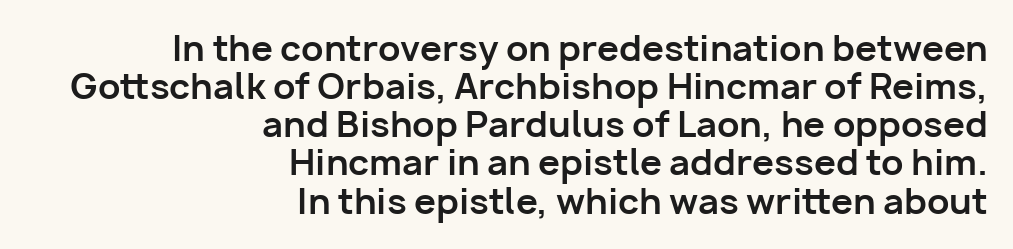
The image shows 35 px bold sans-serif type, upright; set right-aligned, tight line spacing (1.09x), normal letter spacing, not underlined; low stroke contrast and a medium x-height.
